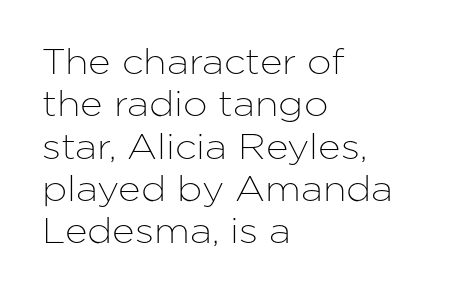
Q: Is the text italic (slanted)? A: No, it is upright.
Q: Is the typeface a serif or a sans-serif typeface? A: Sans-serif.
Q: Is the text underlined? A: No.
Q: How is the paragraph aligned? A: Left-aligned.
Q: Is the spacing between letters normal or unusually wide? A: Normal.
Q: Width (condensed, normal, or wide)? A: Normal.
Q: Stroke contrast? A: Low.
Q: x-height? A: Medium.
Q: Monospaced? A: No.
